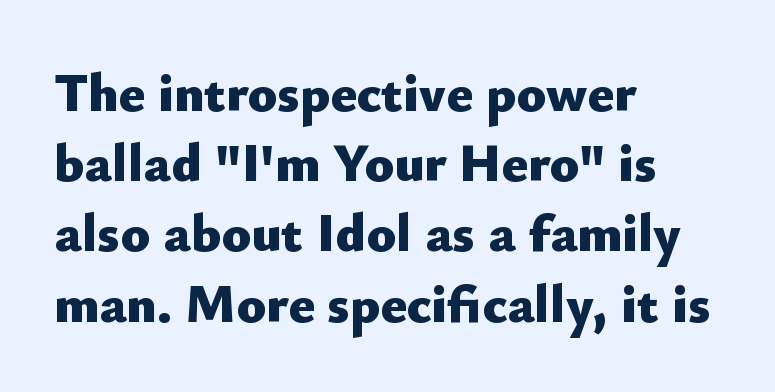
The paragraph shown leans on its left margin. Compared with typical paragraphs, the rows here are spaced about the same. Nope, not italic — everything's standing straight. The strip under each line holds only bare page.
